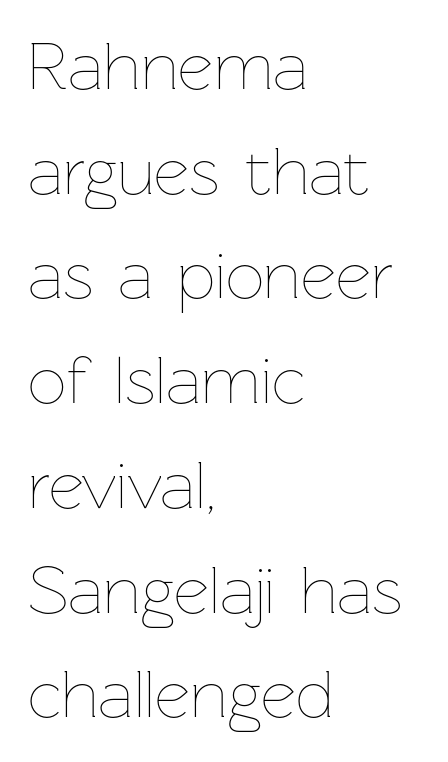
{"italic": "no", "bold": "no", "weight": "thin", "width": "normal", "stroke_contrast": "low", "x_height": "medium", "monospaced": "no", "underline": "no", "align": "left", "line_spacing": "normal", "line_spacing_ratio": 1.54, "letter_spacing": "normal", "letter_spacing_em": 0.0, "glyph_px": 68}
